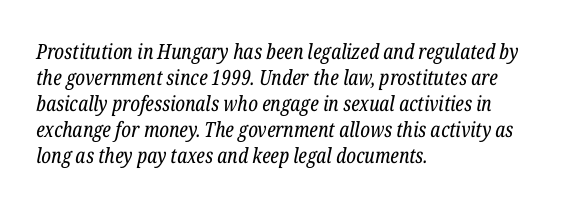
The image shows 21 px text type, italic (leaning right); set left-aligned, line spacing 1.24x, normal letter spacing, not underlined.
